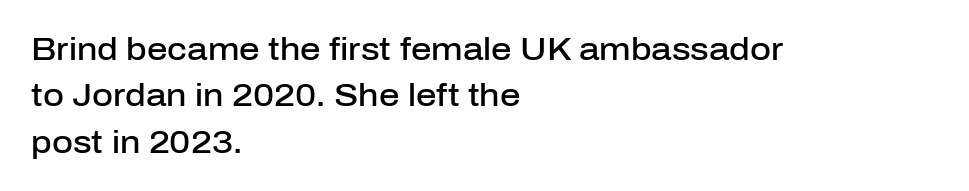
This sample uses a sans-serif face. These lines are set flush left with a ragged right edge. The vertical gap from one line to the next is medium. Glyph-to-glyph distance matches everyday printed text. Ascenders rise straight up at ninety degrees. The letters advance in unequal steps, a hallmark of proportional type.
